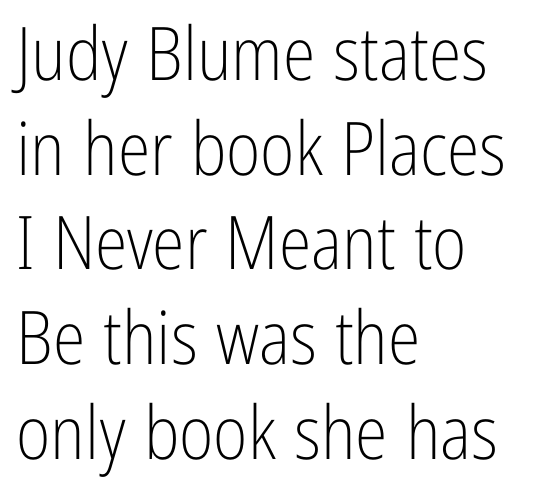
The rendering uses natural spacing where letterforms have individual widths. Classification — sans serif. Weight: not bold — regular or lighter. In terms of leading, this rendering sits right in the middle.
